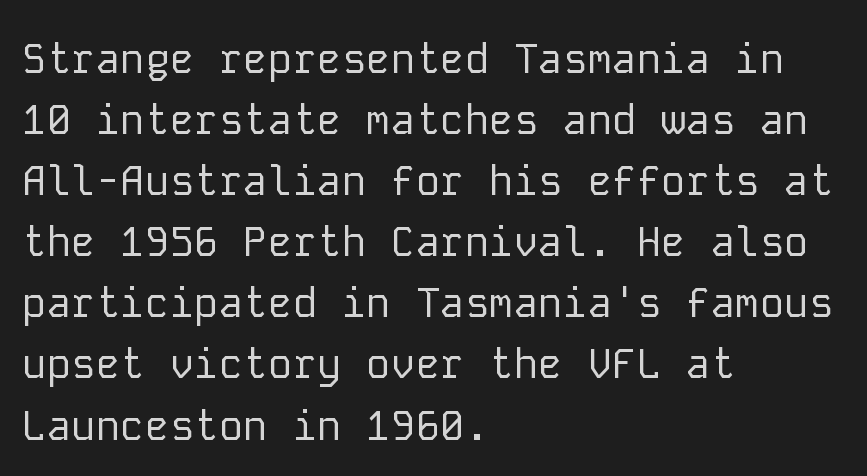
Q: Is the text bold? A: No.
Q: Is the text italic (slanted)? A: No, it is upright.
Q: Is the typeface a serif or a sans-serif typeface? A: Sans-serif.
Q: Is the text underlined? A: No.
Q: How is the paragraph aligned? A: Left-aligned.
Q: Is the spacing between letters normal or unusually wide? A: Normal.
Q: Is the spacing between lines tight, normal or loose? A: Normal.
Q: Width (condensed, normal, or wide)? A: Normal.
Q: Stroke contrast? A: Low.
Q: x-height? A: Medium.
Q: Monospaced? A: Yes.
